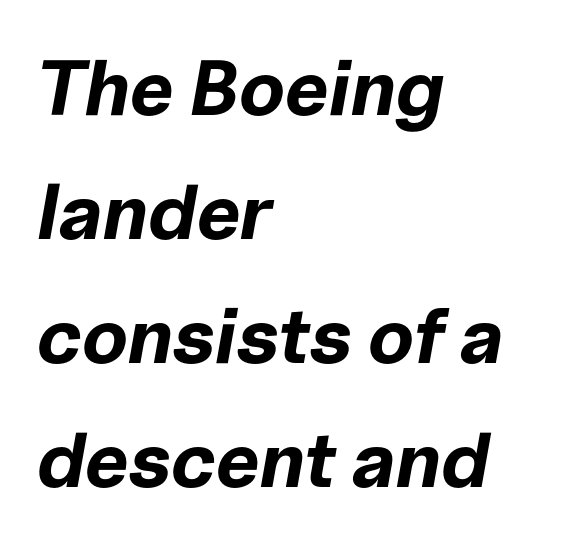
The image shows 78 px bold type, italic (leaning right); set left-aligned, normal line spacing (1.59x), normal letter spacing, not underlined; low stroke contrast and a medium x-height.
